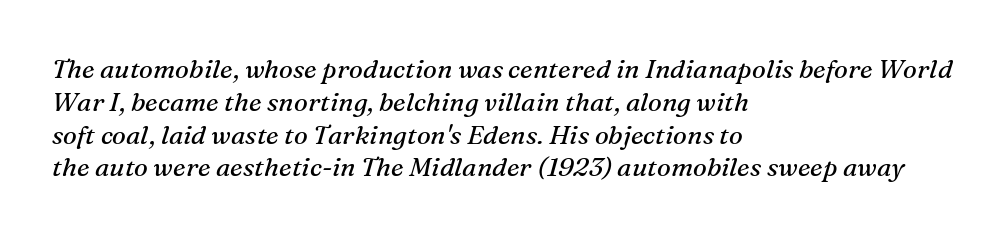
{"italic": "yes", "lean": "right", "slant_degrees": 16, "bold": "no", "underline": "no", "align": "left", "line_spacing": "normal", "line_spacing_ratio": 1.26, "letter_spacing": "normal", "letter_spacing_em": 0.0, "glyph_px": 26}
